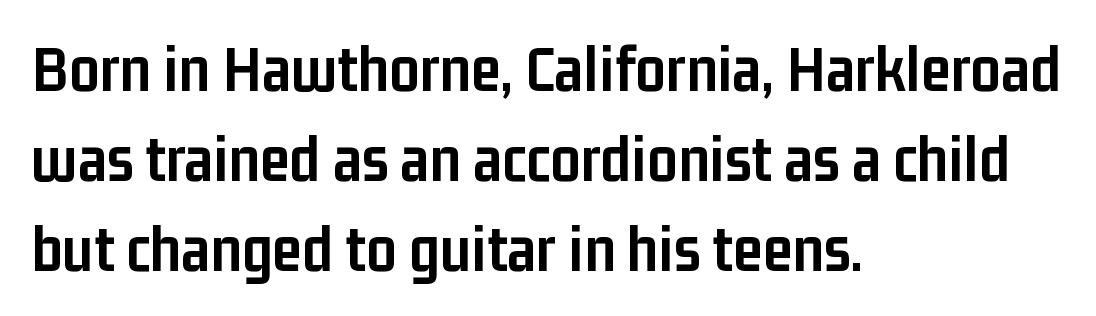
The image shows 67 px semibold, condensed sans-serif type, upright; set left-aligned, normal line spacing (1.34x), normal letter spacing, not underlined; low stroke contrast and a medium x-height.
